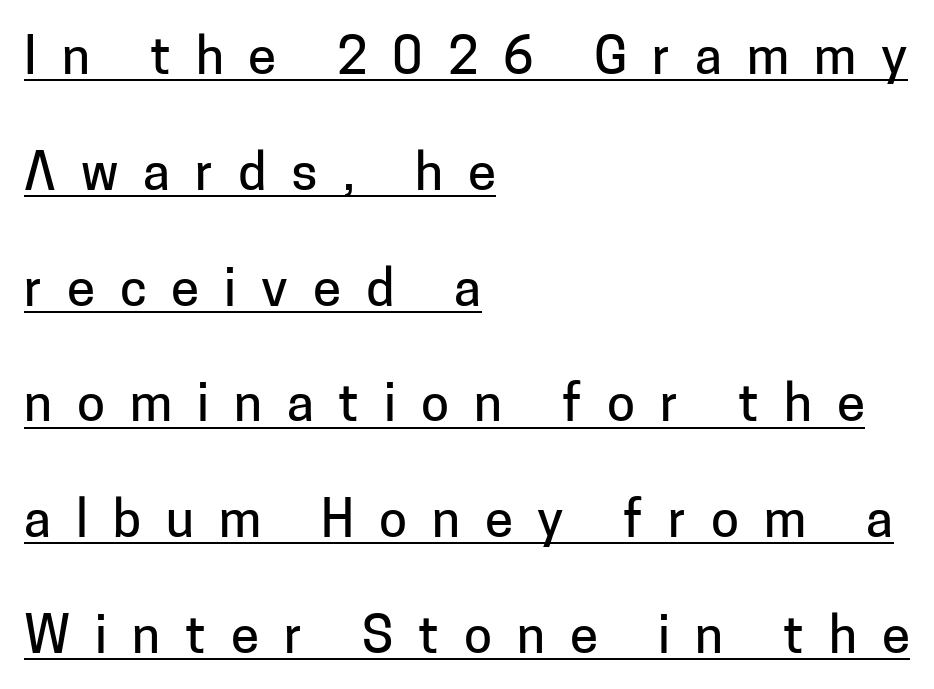
Q: Is the text italic (slanted)? A: No, it is upright.
Q: Is the typeface a serif or a sans-serif typeface? A: Sans-serif.
Q: Is the text underlined? A: Yes.
Q: How is the paragraph aligned? A: Left-aligned.
Q: Is the spacing between letters normal or unusually wide? A: Unusually wide.
Q: Is the spacing between lines tight, normal or loose? A: Loose.
Q: Width (condensed, normal, or wide)? A: Normal.
Q: Stroke contrast? A: Low.
Q: x-height? A: Medium.
Q: Monospaced? A: No.
